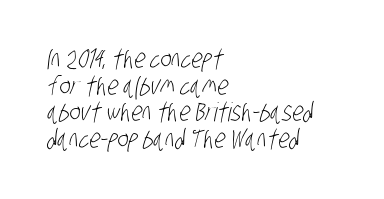
The face looks like a standard text weight, possibly lighter. Honestly, the letter spacing is just normal — you wouldn't notice it. Check under the words: just untouched page. In terms of leading, this rendering errs on the cramped side.
